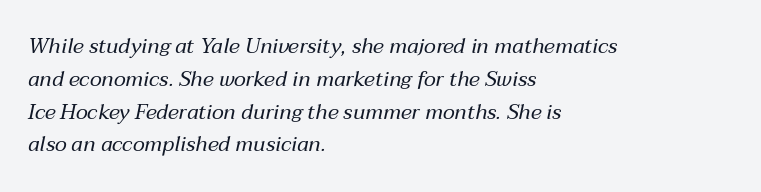
These glyphs show unthickened strokes, regular width or finer. Slant detected: the letters are inclined. Any mark beneath the type? The region is blank. Vertical spacing — default. A student would call this left alignment; a typographer would say flush left, rag right. Here the glyphs are tracked normally, forming tight word shapes.
